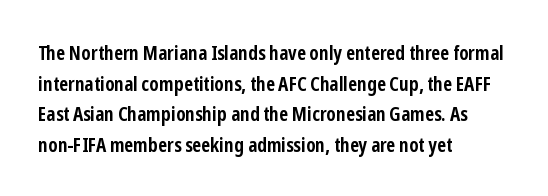
The image shows 20 px bold type, upright; set left-aligned, normal line spacing (1.53x), normal letter spacing, not underlined.
